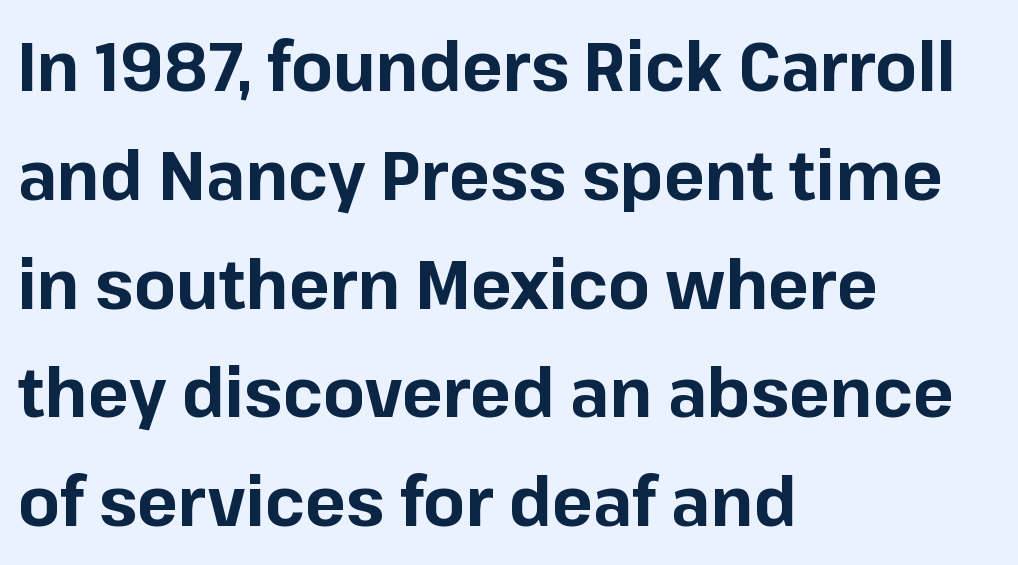
Is there much room between lines? A standard amount, neither cramped nor airy. The type sits square on the baseline with zero lean. Decoration check: the copy has no underline. Compared with an ordinary text face, these strokes are far heavier — a full bold. The gaps between neighbouring characters are ordinary and unremarkable. Each line starts at the same left margin while the right side varies.
